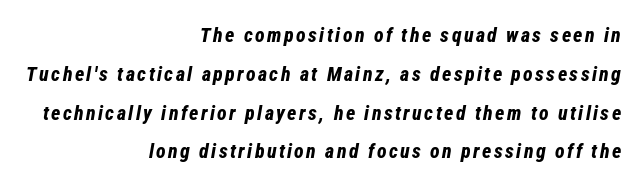
{"italic": "yes", "lean": "right", "slant_degrees": 12, "bold": "yes", "underline": "no", "align": "right", "line_spacing": "loose", "line_spacing_ratio": 1.94, "glyph_px": 20}
